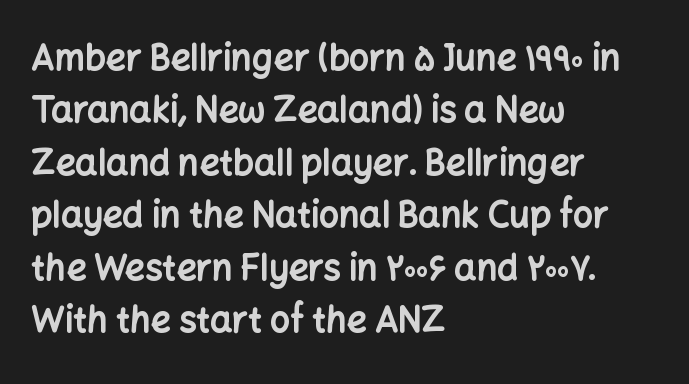
Q: Is the text bold? A: Yes.
Q: Is the text italic (slanted)? A: No, it is upright.
Q: Is the typeface a serif or a sans-serif typeface? A: Sans-serif.
Q: Is the text underlined? A: No.
Q: How is the paragraph aligned? A: Left-aligned.
Q: Is the spacing between letters normal or unusually wide? A: Normal.
Q: Is the spacing between lines tight, normal or loose? A: Normal.
Q: Width (condensed, normal, or wide)? A: Normal.
Q: Stroke contrast? A: Low.
Q: x-height? A: Medium.
Q: Monospaced? A: No.
